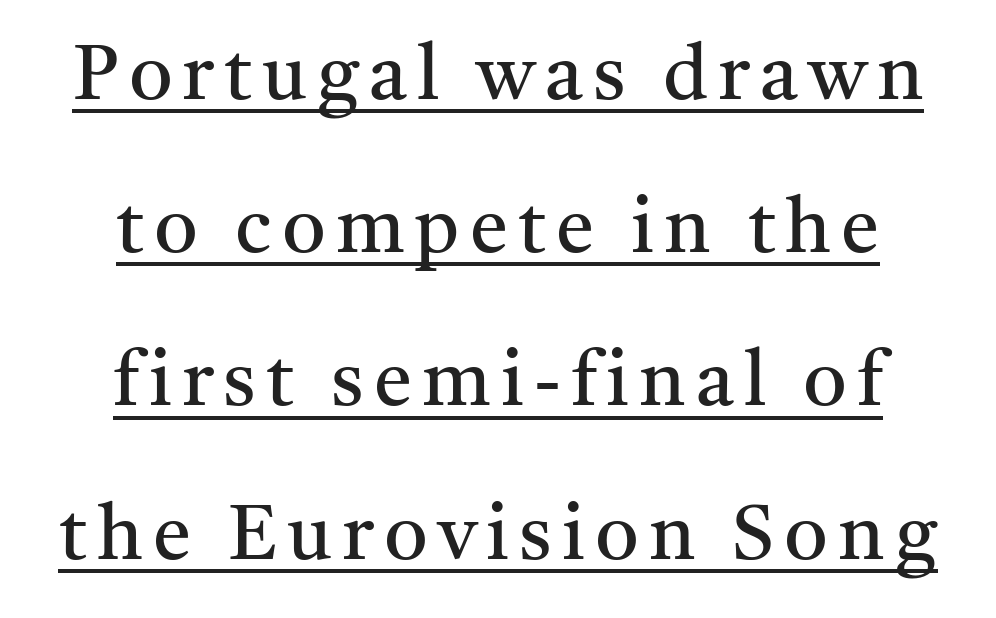
The image shows 77 px regular-weight serif type, upright; set centered, loose line spacing (1.99x), underlined; medium stroke contrast and a medium x-height.
